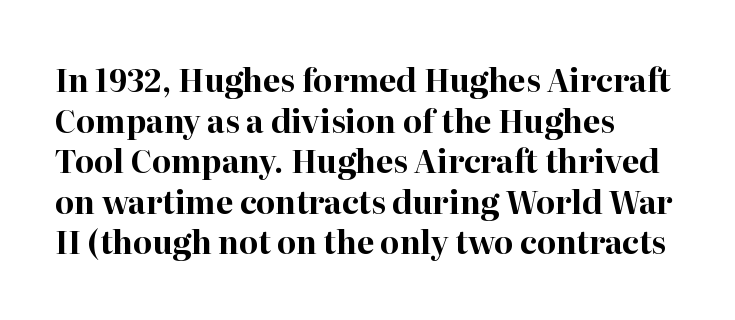
{"serif": "yes", "italic": "no", "bold": "yes", "weight": "bold", "width": "normal", "stroke_contrast": "high", "x_height": "medium", "monospaced": "no", "underline": "no", "align": "left", "line_spacing": "normal", "line_spacing_ratio": 1.31, "letter_spacing": "normal", "letter_spacing_em": 0.0, "glyph_px": 31}
